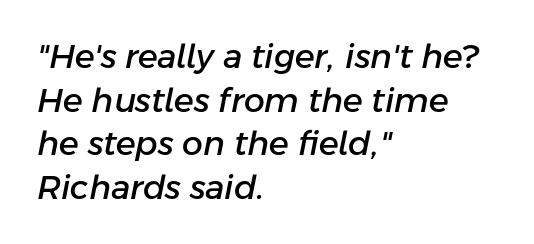
Q: Is the text italic (slanted)? A: Yes, it leans right by about 11 degrees.
Q: Is the text underlined? A: No.
Q: How is the paragraph aligned? A: Left-aligned.
Q: Is the spacing between letters normal or unusually wide? A: Normal.
Q: Is the spacing between lines tight, normal or loose? A: Normal.
Q: Width (condensed, normal, or wide)? A: Normal.
Q: Stroke contrast? A: Low.
Q: x-height? A: Medium.
Q: Monospaced? A: No.
